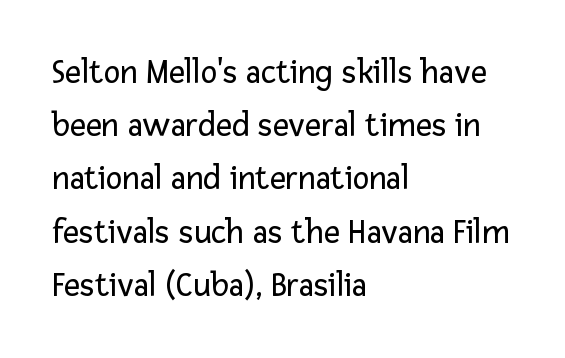
Q: Is the text bold? A: No.
Q: Is the text italic (slanted)? A: No, it is upright.
Q: Is the typeface a serif or a sans-serif typeface? A: Sans-serif.
Q: Is the text underlined? A: No.
Q: How is the paragraph aligned? A: Left-aligned.
Q: Is the spacing between letters normal or unusually wide? A: Normal.
Q: Is the spacing between lines tight, normal or loose? A: Normal.
Q: Width (condensed, normal, or wide)? A: Normal.
Q: Stroke contrast? A: Low.
Q: x-height? A: Medium.
Q: Monospaced? A: No.
